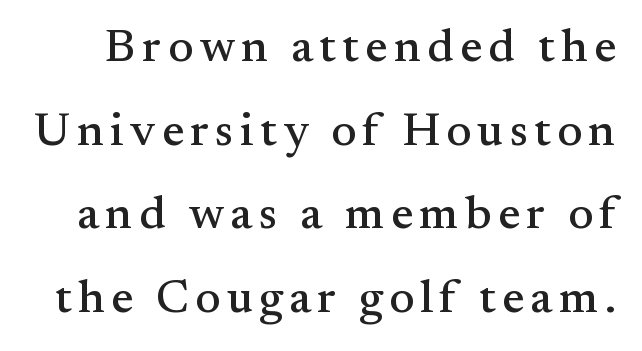
Every character sits straight up, as roman type does. The type family on display is of the serif kind. Is this a fixed-width face? No — the glyphs have proportional, varying widths. The string is rendered with underlining switched off.
